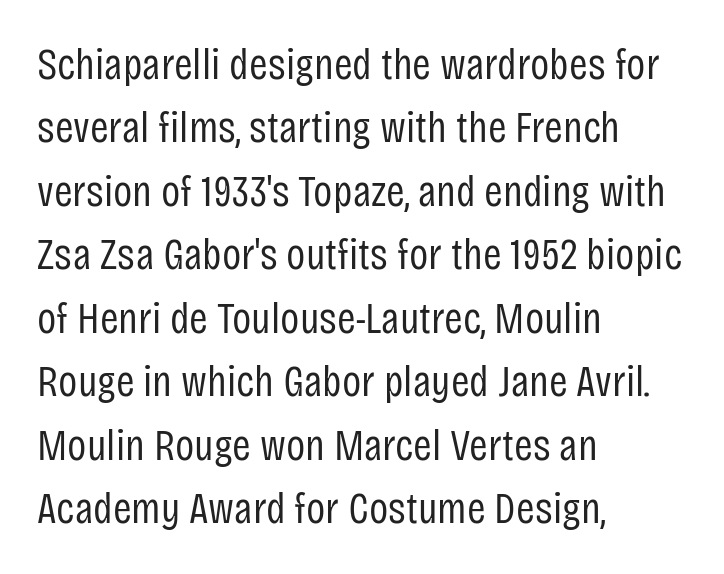
The image shows 45 px regular-weight, condensed sans-serif type, upright; set left-aligned, normal line spacing (1.41x), normal letter spacing, not underlined; low stroke contrast and a large x-height.
